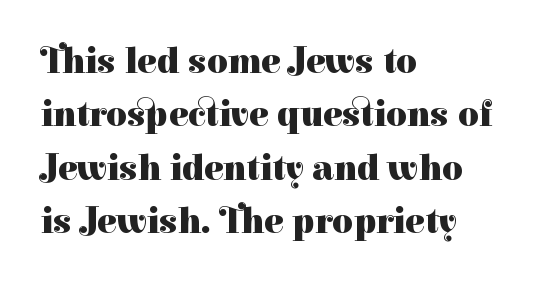
This sample has the flowing, uneven cadence of proportional lettering. The font's upright variant was chosen for this text. Does the weight exceed regular? Yes, all the way to bold. Words appear dense and cohesive because spacing is normal.
